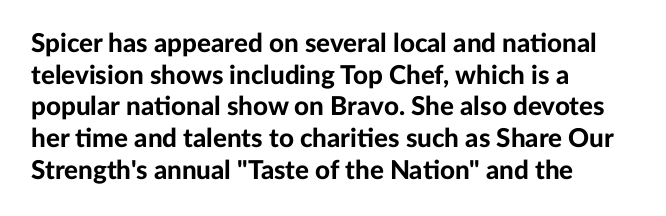
The image shows 26 px bold type, upright; set left-aligned, line spacing 1.22x, normal letter spacing, not underlined.
